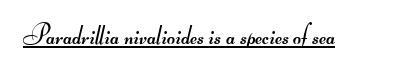
The image shows 28 px regular-weight, wide sans-serif type; set normal letter spacing, underlined; medium stroke contrast.
